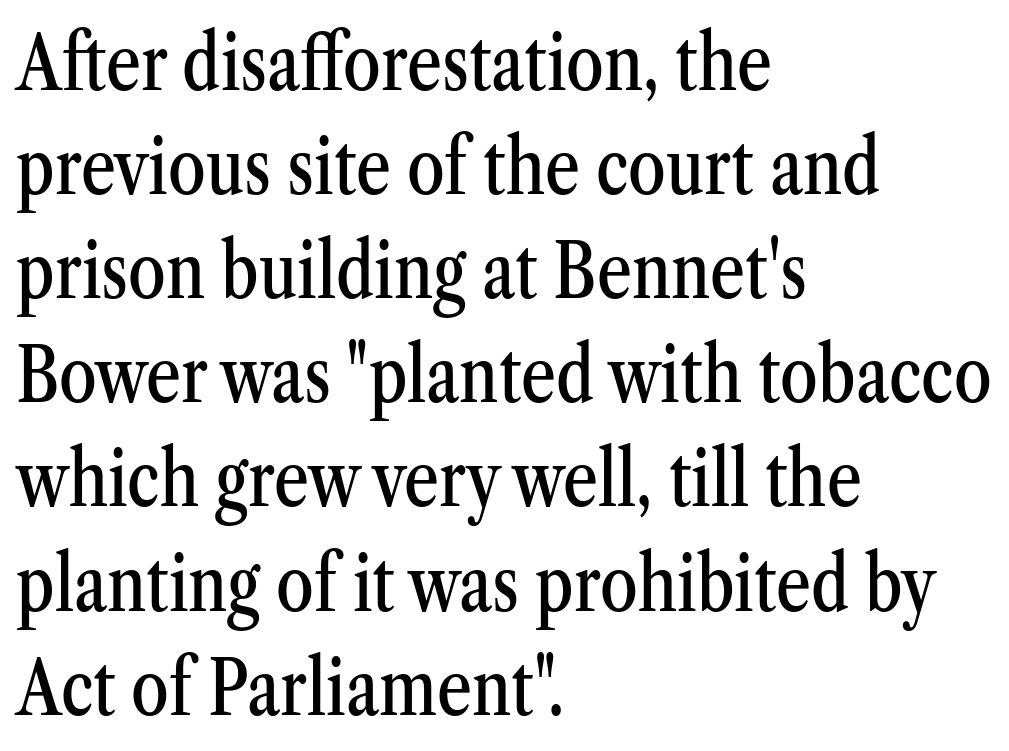
Ordinary non-slanted type is in use. Casual observation: everything's shoved over to the left. Proportional: the letters do not fall into vertical columns. The letters carry serifs — small finishing strokes at the ends of their stems. Nobody touched the tracking dial on this one.
